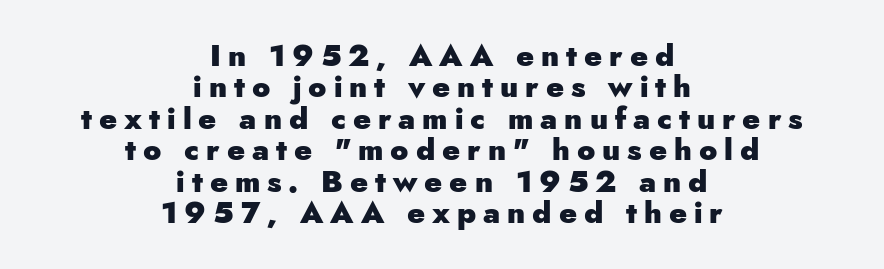
No feet cap the strokes, marking this as sans-serif type. Line spacing here is tight. Quick note: underline off. Words appear elongated and porous because spacing is wide.
